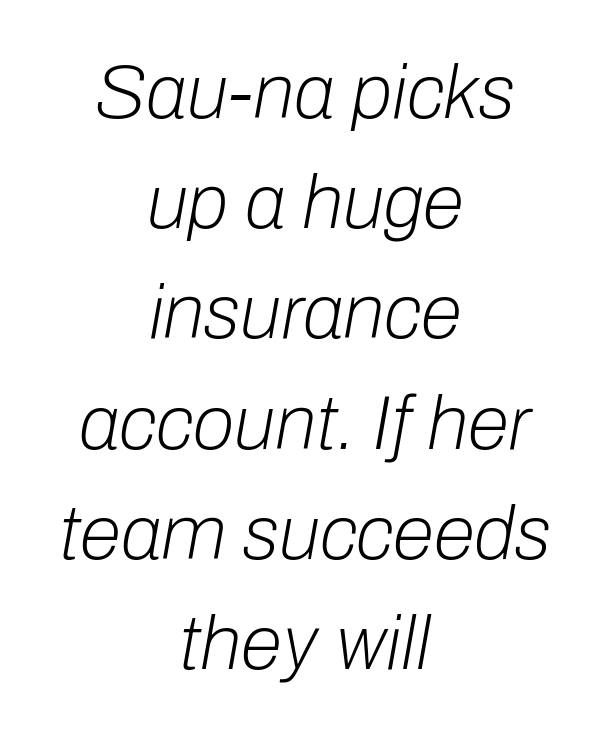
Q: Is the text bold? A: No.
Q: Is the text italic (slanted)? A: Yes, it leans right by about 10 degrees.
Q: Is the text underlined? A: No.
Q: How is the paragraph aligned? A: Centered.
Q: Is the spacing between letters normal or unusually wide? A: Normal.
Q: Is the spacing between lines tight, normal or loose? A: Normal.
Q: Width (condensed, normal, or wide)? A: Normal.
Q: Stroke contrast? A: Low.
Q: x-height? A: Medium.
Q: Monospaced? A: No.
